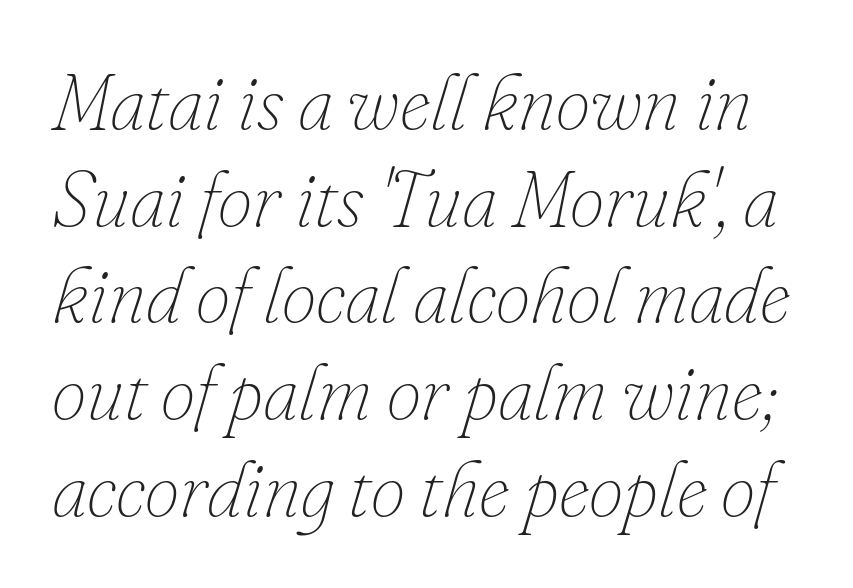
The baseline area is clear. Character widths vary here, with narrow letters taking less room than wide ones. Ink coverage per letter is moderate at most. How are the letters spaced? Ordinarily, with no added tracking. It's the slanting kind of type.
